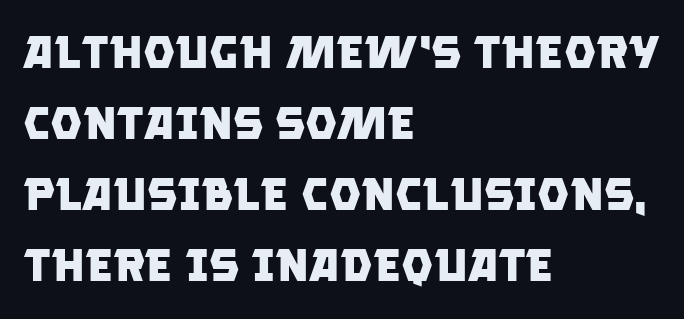
The image shows 45 px heavy sans-serif type; set left-aligned, normal line spacing (1.58x), normal letter spacing, not underlined; low stroke contrast and a large x-height.
